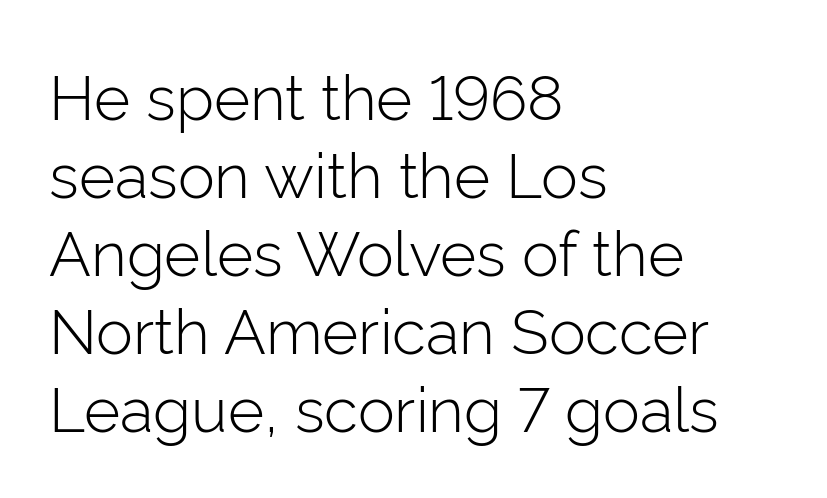
The image shows 62 px light sans-serif type, upright; set left-aligned, normal line spacing (1.26x), normal letter spacing, not underlined; low stroke contrast and a medium x-height.
